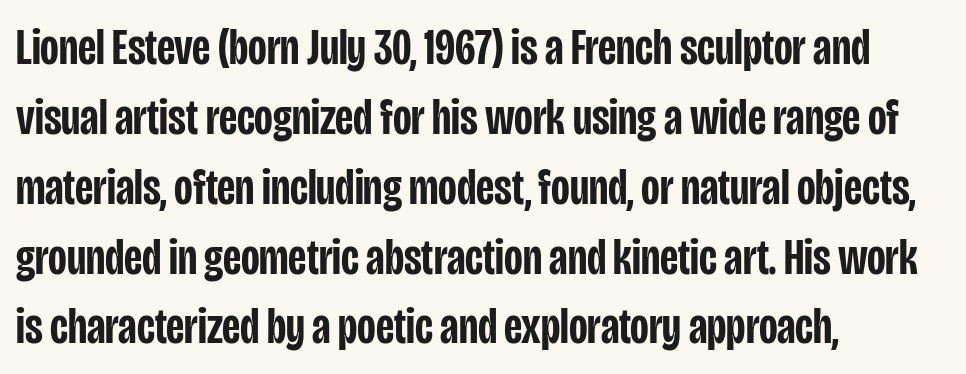
Q: Is the text bold? A: Semi-bold.
Q: Is the text italic (slanted)? A: No, it is upright.
Q: Is the typeface a serif or a sans-serif typeface? A: Sans-serif.
Q: Is the text underlined? A: No.
Q: How is the paragraph aligned? A: Left-aligned.
Q: Is the spacing between letters normal or unusually wide? A: Normal.
Q: Is the spacing between lines tight, normal or loose? A: Normal.
Q: Width (condensed, normal, or wide)? A: Condensed.
Q: Stroke contrast? A: Low.
Q: x-height? A: Large.
Q: Monospaced? A: No.
